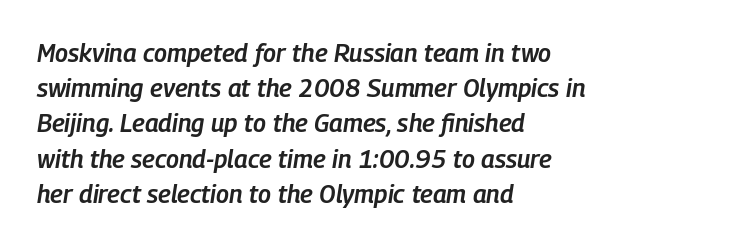
Students, this is semibold: more ink than regular, less than bold. Check the space under the baseline: it is left empty. Does the leading feel generous? No, just average. This rendering leaves character spacing at its baseline value.
